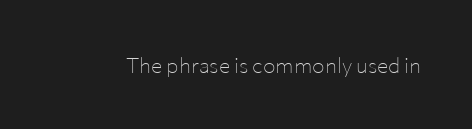
Q: Is the text bold? A: No.
Q: Is the text italic (slanted)? A: No, it is upright.
Q: Is the text underlined? A: No.
Q: Is the spacing between letters normal or unusually wide? A: Normal.
